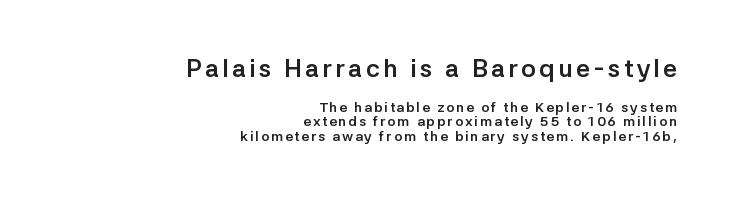
Right-aligned paragraph, ragged on the left. The area under the type is left untouched. The passage shown stacks its lines with hardly any gap. No italicization has been applied; the sample stays upright. The block sitting higher on the canvas is the one with enlarged characters. Summary of weight: heavy, a full bold.
